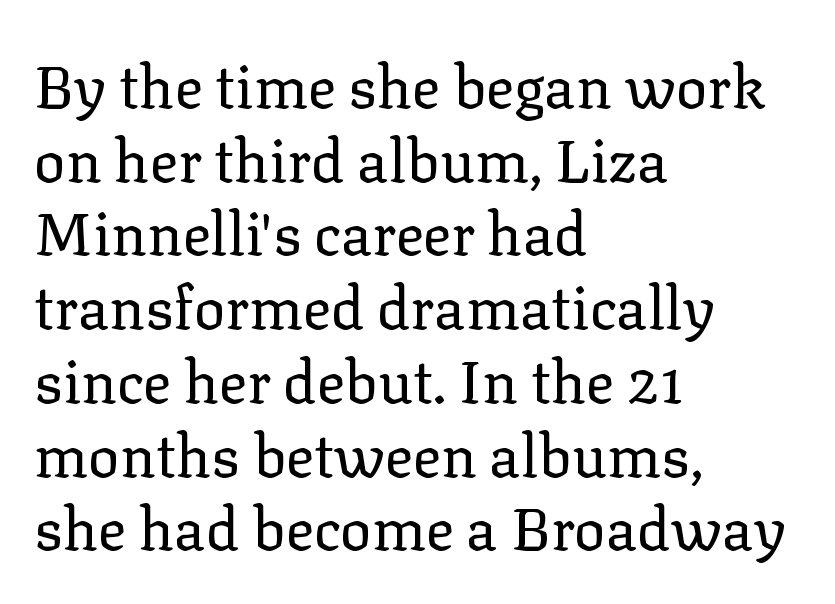
The baseline area is clear. This rendering uses left alignment, leaving the right contour irregular. These lines sit exactly where default settings would place them. Note the varied advance widths — an 'i' is clearly narrower than an 'm'. Heaviness? Minimal to ordinary, like unemphasized prose. Notice how the stems are strictly vertical — no italics here.
